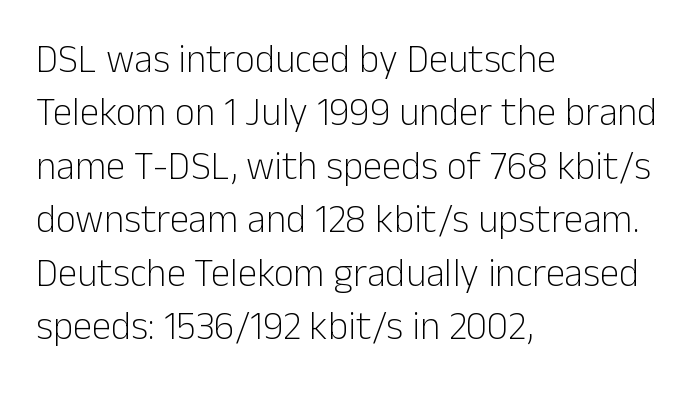
{"serif": "no", "italic": "no", "bold": "no", "weight": "light", "width": "normal", "stroke_contrast": "low", "x_height": "medium", "monospaced": "no", "underline": "no", "align": "left", "line_spacing": "normal", "line_spacing_ratio": 1.37, "letter_spacing": "normal", "letter_spacing_em": 0.0, "glyph_px": 39}
